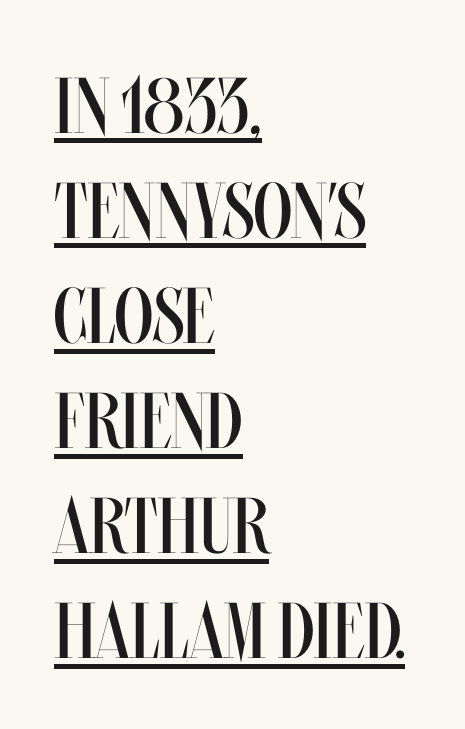
{"italic": "no", "bold": "no", "weight": "regular", "width": "condensed", "stroke_contrast": "medium", "x_height": "large", "monospaced": "no", "underline": "yes", "align": "left", "line_spacing": "normal", "line_spacing_ratio": 1.33, "letter_spacing": "normal", "letter_spacing_em": 0.0, "glyph_px": 79}
